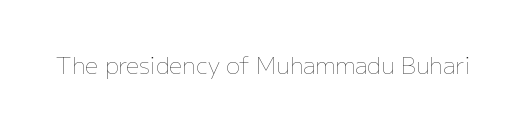
{"italic": "no", "bold": "no", "underline": "no", "letter_spacing": "normal", "letter_spacing_em": 0.0, "glyph_px": 23}
